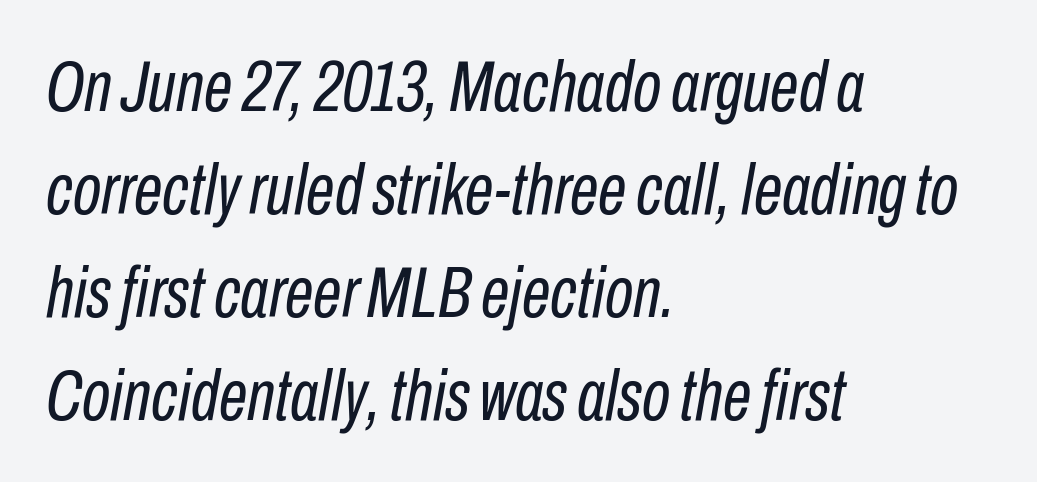
Q: Is the text bold? A: No.
Q: Is the text italic (slanted)? A: Yes, it leans right by about 10 degrees.
Q: Is the text underlined? A: No.
Q: How is the paragraph aligned? A: Left-aligned.
Q: Is the spacing between letters normal or unusually wide? A: Normal.
Q: Is the spacing between lines tight, normal or loose? A: Normal.
Q: Width (condensed, normal, or wide)? A: Condensed.
Q: Stroke contrast? A: Low.
Q: x-height? A: Medium.
Q: Monospaced? A: No.
